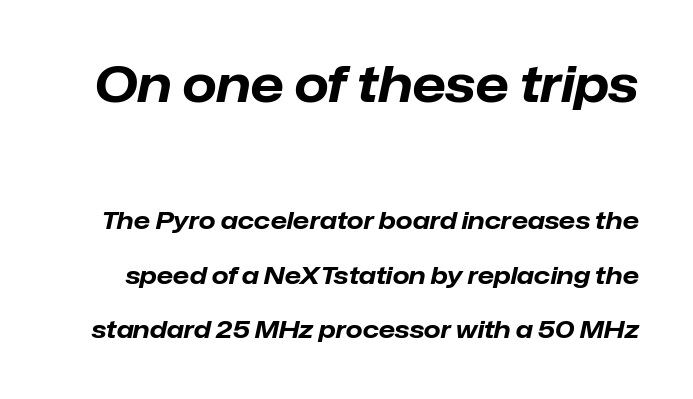
Q: Is the text bold? A: Yes.
Q: Is the text italic (slanted)? A: Yes, it leans right by about 12 degrees.
Q: Is the text underlined? A: No.
Q: Is the spacing between letters normal or unusually wide? A: Normal.
Q: Is the spacing between lines tight, normal or loose? A: Loose.
Q: Which block of text is set in a larger size, the first (top) or the second (bottom)? A: The first (top) one.
Q: Width (condensed, normal, or wide)? A: Normal.
Q: Stroke contrast? A: Low.
Q: x-height? A: Medium.
Q: Monospaced? A: No.
